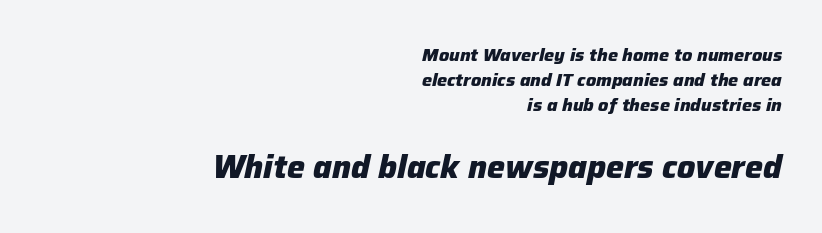
The image shows 32 px heavy type, italic (leaning right); set right-aligned, normal line spacing (1.39x), normal letter spacing, not underlined; the second (bottom) block is 1.78x larger; low stroke contrast and a medium x-height.
